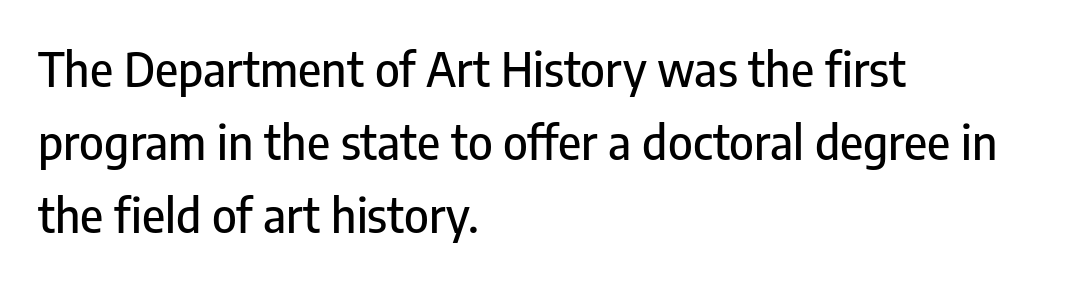
{"serif": "no", "italic": "no", "width": "condensed", "stroke_contrast": "low", "x_height": "medium", "monospaced": "no", "underline": "no", "align": "left", "line_spacing": "normal", "line_spacing_ratio": 1.55, "letter_spacing": "normal", "letter_spacing_em": 0.0, "glyph_px": 47}
